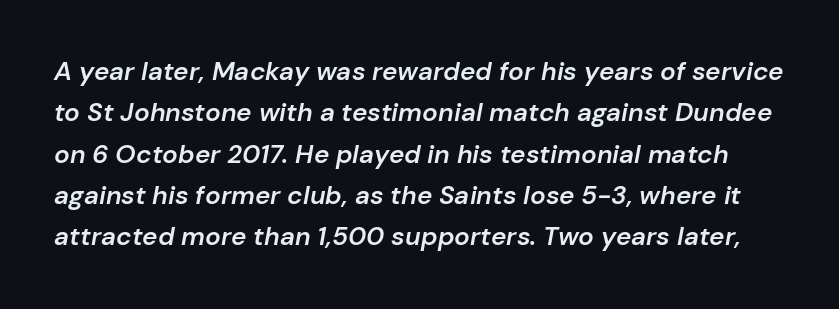
Q: Is the text bold? A: Semi-bold.
Q: Is the text italic (slanted)? A: Yes, it leans right by about 10 degrees.
Q: Is the text underlined? A: No.
Q: Is the spacing between letters normal or unusually wide? A: Normal.
Q: Is the spacing between lines tight, normal or loose? A: Normal.
